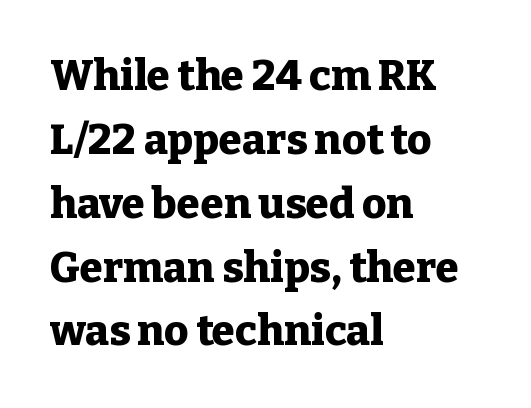
Q: Is the text bold? A: Yes.
Q: Is the text italic (slanted)? A: No, it is upright.
Q: Is the typeface a serif or a sans-serif typeface? A: Serif.
Q: Is the text underlined? A: No.
Q: How is the paragraph aligned? A: Left-aligned.
Q: Is the spacing between letters normal or unusually wide? A: Normal.
Q: Is the spacing between lines tight, normal or loose? A: Normal.
Q: Width (condensed, normal, or wide)? A: Normal.
Q: Stroke contrast? A: Low.
Q: x-height? A: Medium.
Q: Monospaced? A: No.
